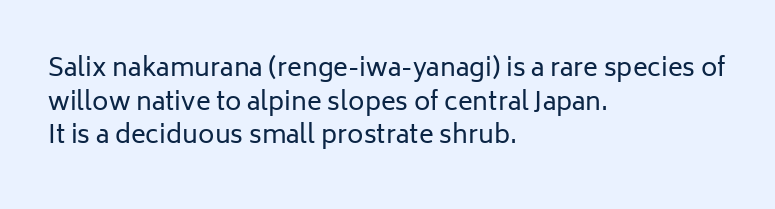
The image shows 25 px text type, upright; set left-aligned, normal line spacing (1.35x), normal letter spacing, not underlined.
